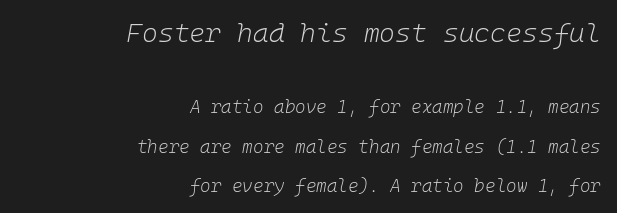
Nobody drew a line under any word here. Line endings align vertically; line beginnings do not. This layout puts the oversized block above and the modest block below. Italic: yes, the glyphs are oblique. Baseline-to-baseline distance is far greater than the letter height. The line texture is even and compact thanks to regular tracking.
